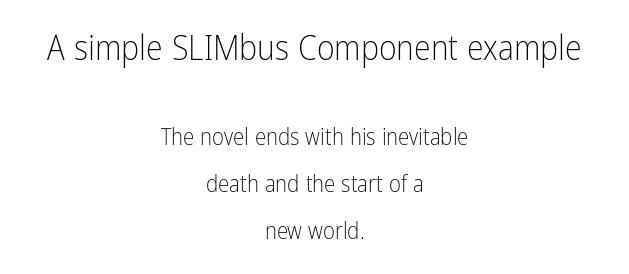
The text was rendered using a sans face with plain stroke endings. Beneath every word, the page is bare. Teacher's note: observe the equal gaps on both sides — that is centered alignment. Vertically, the passage feels expansive, rows floating well apart. Do the characters align in a grid? No, the font is proportional.
